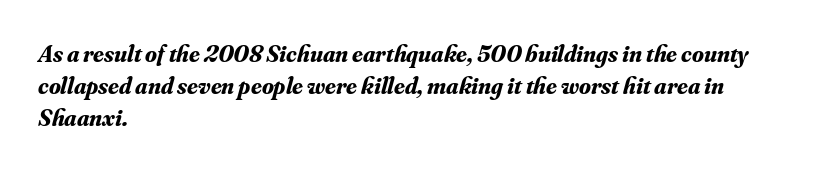
{"italic": "yes", "lean": "right", "slant_degrees": 16, "bold": "yes", "underline": "no", "align": "left", "line_spacing": "normal", "line_spacing_ratio": 1.33, "letter_spacing": "normal", "letter_spacing_em": 0.0, "glyph_px": 24}
